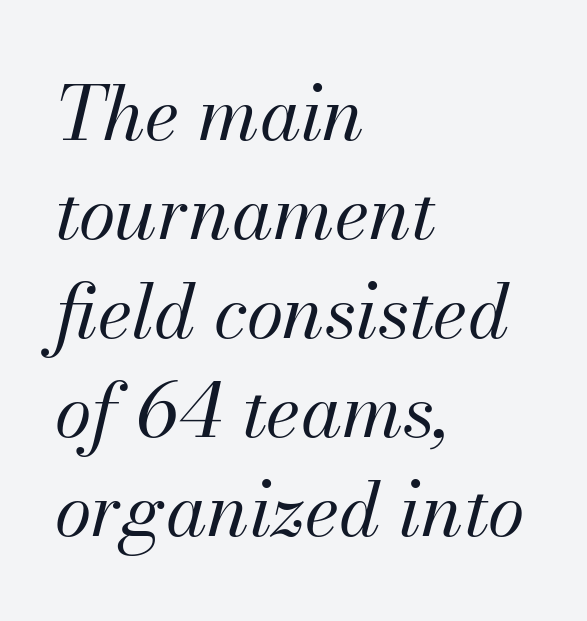
Q: Is the text bold? A: No.
Q: Is the text italic (slanted)? A: Yes, it leans right by about 13 degrees.
Q: Is the text underlined? A: No.
Q: How is the paragraph aligned? A: Left-aligned.
Q: Is the spacing between letters normal or unusually wide? A: Normal.
Q: Is the spacing between lines tight, normal or loose? A: Normal.
Q: Width (condensed, normal, or wide)? A: Normal.
Q: Stroke contrast? A: Medium.
Q: x-height? A: Small.
Q: Monospaced? A: No.
